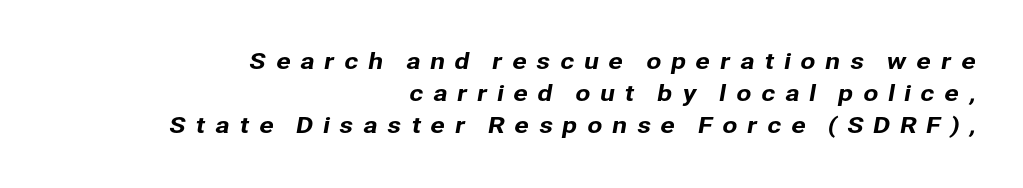
A normal amount of white space separates one row of letters from the next. All the whitespace from short lines collects on the left. What stands out about the letter spacing? Its width — letters are far apart. Check under the words: just untouched page.
